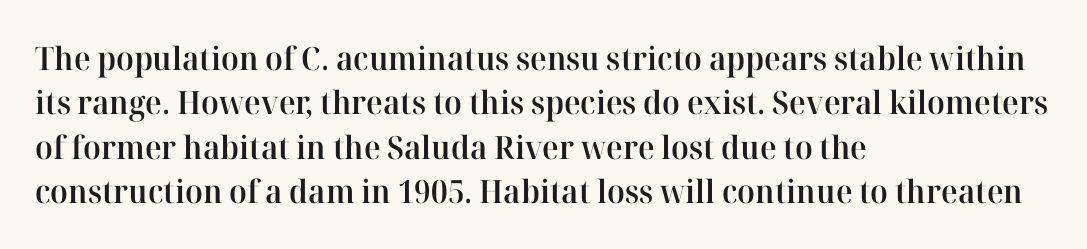
{"serif": "yes", "italic": "no", "bold": "semi", "weight": "semibold", "width": "normal", "stroke_contrast": "high", "x_height": "medium", "monospaced": "no", "underline": "no", "align": "left", "line_spacing": "normal", "line_spacing_ratio": 1.39, "letter_spacing": "normal", "letter_spacing_em": 0.0, "glyph_px": 32}
